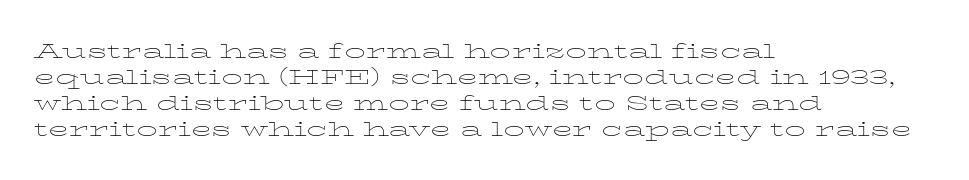
The image shows 21 px text type, upright; set left-aligned, line spacing 1.24x, normal letter spacing, not underlined.
